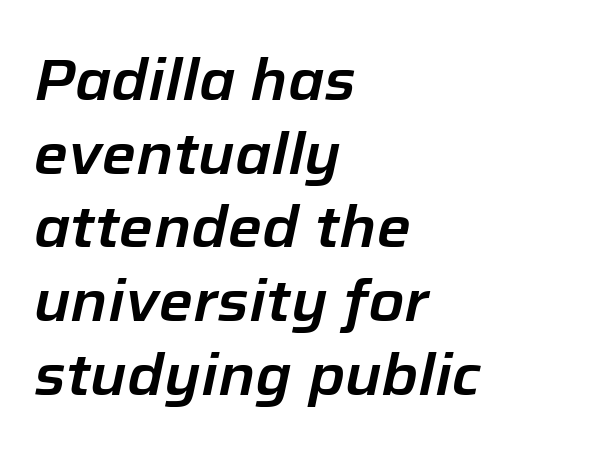
{"italic": "yes", "lean": "right", "slant_degrees": 12, "width": "normal", "stroke_contrast": "low", "x_height": "medium", "monospaced": "no", "underline": "no", "align": "left", "line_spacing": "normal", "line_spacing_ratio": 1.27, "letter_spacing": "normal", "letter_spacing_em": 0.0, "glyph_px": 58}
